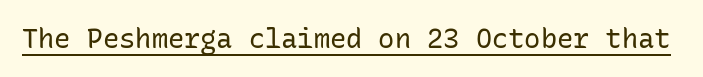
The image shows 27 px text type, upright; set normal letter spacing, underlined.
